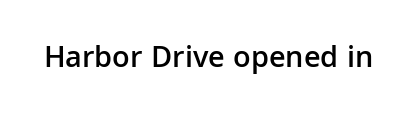
The space directly below the letters is spotless. The letters advance in unequal steps, a hallmark of proportional type. Look at the stroke-to-counter ratio: somewhat heavy, a semibold. Glyph-to-glyph distance matches everyday printed text.
